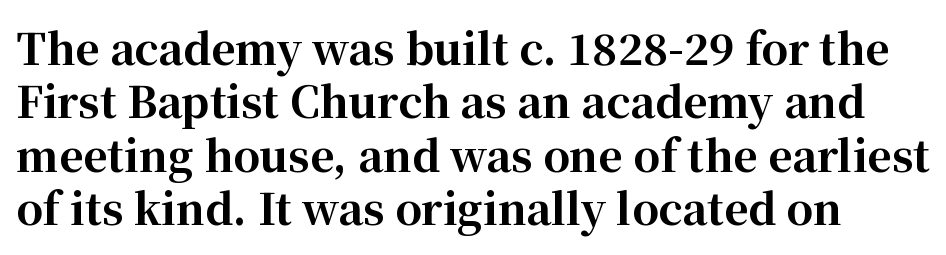
The image shows 42 px bold serif type, upright; set normal line spacing (1.27x), normal letter spacing, not underlined; high stroke contrast and a medium x-height.
